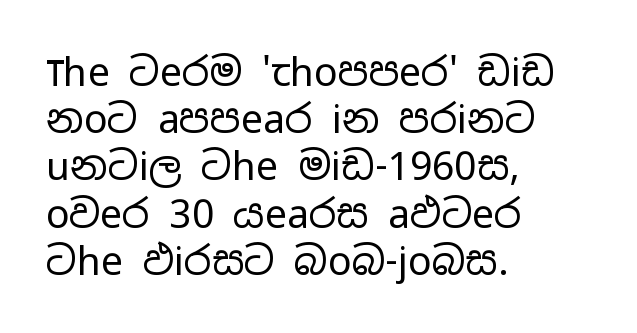
Q: Is the text bold? A: No.
Q: Is the text italic (slanted)? A: No, it is upright.
Q: Is the typeface a serif or a sans-serif typeface? A: Sans-serif.
Q: Is the text underlined? A: No.
Q: How is the paragraph aligned? A: Left-aligned.
Q: Is the spacing between letters normal or unusually wide? A: Normal.
Q: Width (condensed, normal, or wide)? A: Wide.
Q: Stroke contrast? A: Low.
Q: x-height? A: Medium.
Q: Monospaced? A: No.
